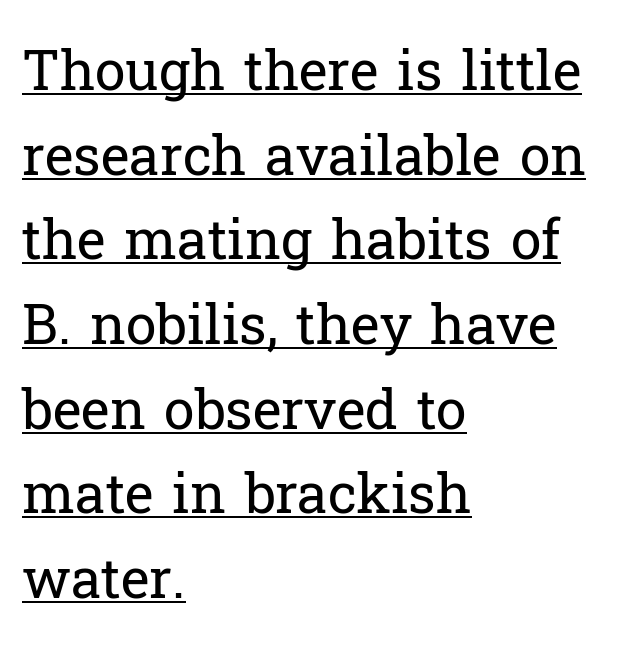
The image shows 55 px regular-weight serif type, upright; set left-aligned, normal line spacing (1.54x), normal letter spacing, underlined; low stroke contrast and a medium x-height.
